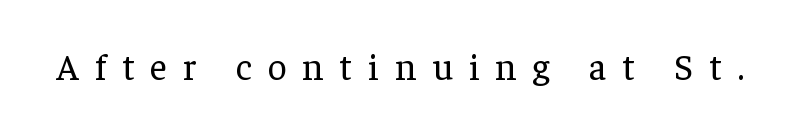
Q: Is the text bold? A: No.
Q: Is the text italic (slanted)? A: No, it is upright.
Q: Is the typeface a serif or a sans-serif typeface? A: Serif.
Q: Is the text underlined? A: No.
Q: Is the spacing between letters normal or unusually wide? A: Unusually wide.
Q: Width (condensed, normal, or wide)? A: Normal.
Q: Stroke contrast? A: Low.
Q: x-height? A: Medium.
Q: Monospaced? A: No.
